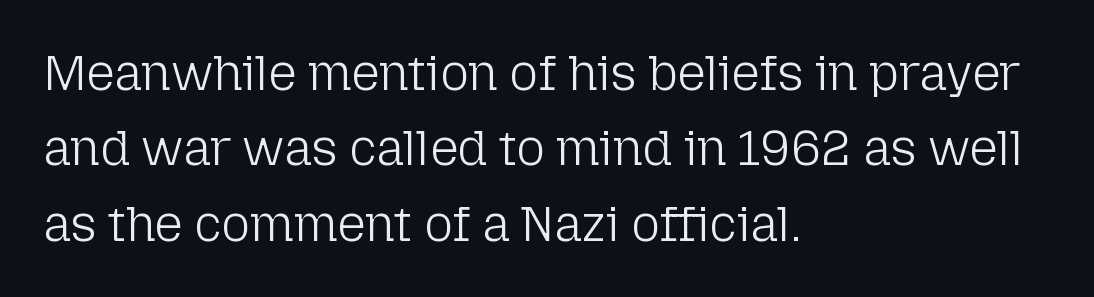
The image shows 49 px light sans-serif type, upright; set left-aligned, normal line spacing (1.54x), normal letter spacing, not underlined; low stroke contrast and a medium x-height.
